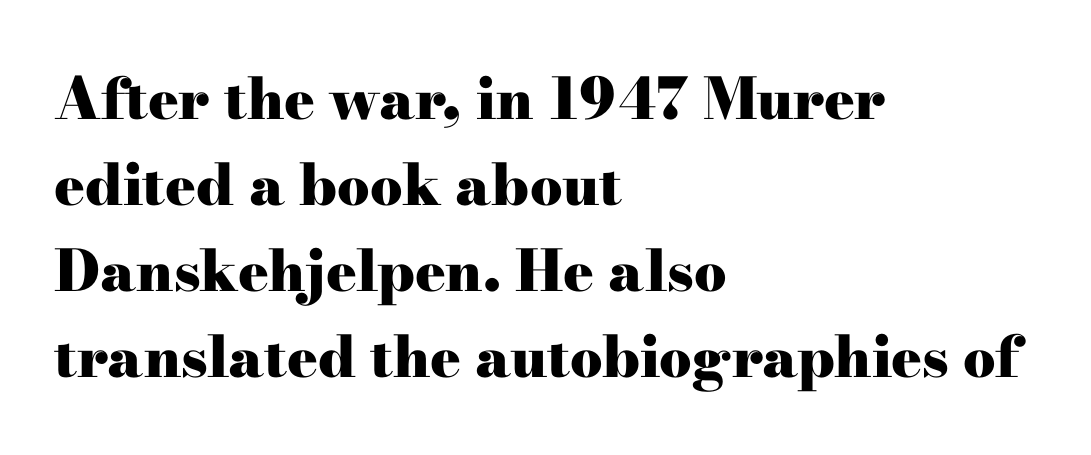
Q: Is the text bold? A: Yes.
Q: Is the text italic (slanted)? A: No, it is upright.
Q: Is the typeface a serif or a sans-serif typeface? A: Serif.
Q: Is the text underlined? A: No.
Q: How is the paragraph aligned? A: Left-aligned.
Q: Is the spacing between letters normal or unusually wide? A: Normal.
Q: Is the spacing between lines tight, normal or loose? A: Normal.
Q: Width (condensed, normal, or wide)? A: Wide.
Q: Stroke contrast? A: High.
Q: x-height? A: Small.
Q: Monospaced? A: No.
